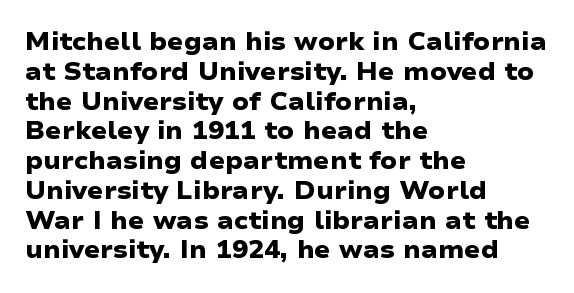
The image shows 24 px bold type; set left-aligned, line spacing 1.24x, normal letter spacing, not underlined.
